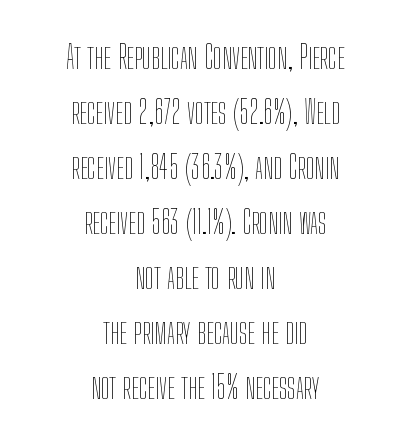
Q: Is the text bold? A: No.
Q: Is the text italic (slanted)? A: No, it is upright.
Q: Is the text underlined? A: No.
Q: How is the paragraph aligned? A: Centered.
Q: Is the spacing between letters normal or unusually wide? A: Normal.
Q: Width (condensed, normal, or wide)? A: Condensed.
Q: Stroke contrast? A: Low.
Q: x-height? A: Medium.
Q: Monospaced? A: No.
